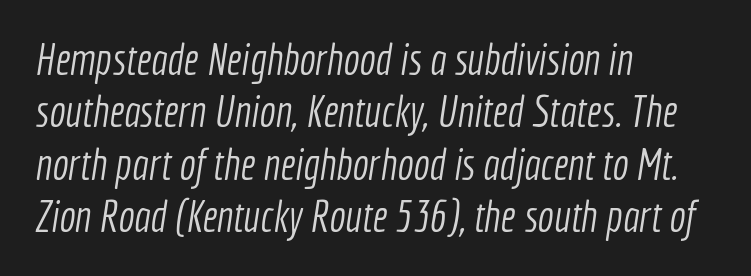
Q: Is the text bold? A: No.
Q: Is the typeface a serif or a sans-serif typeface? A: Sans-serif.
Q: Is the text underlined? A: No.
Q: How is the paragraph aligned? A: Left-aligned.
Q: Is the spacing between letters normal or unusually wide? A: Normal.
Q: Width (condensed, normal, or wide)? A: Condensed.
Q: x-height? A: Medium.
Q: Monospaced? A: No.
